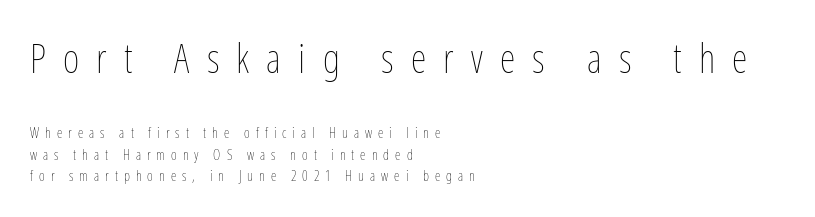
Q: Is the text bold? A: No.
Q: Is the text italic (slanted)? A: No, it is upright.
Q: Is the text underlined? A: No.
Q: How is the paragraph aligned? A: Left-aligned.
Q: Is the spacing between letters normal or unusually wide? A: Unusually wide.
Q: Is the spacing between lines tight, normal or loose? A: Normal.
Q: Which block of text is set in a larger size, the first (top) or the second (bottom)? A: The first (top) one.
Q: Width (condensed, normal, or wide)? A: Condensed.
Q: Stroke contrast? A: Low.
Q: x-height? A: Medium.
Q: Monospaced? A: No.
